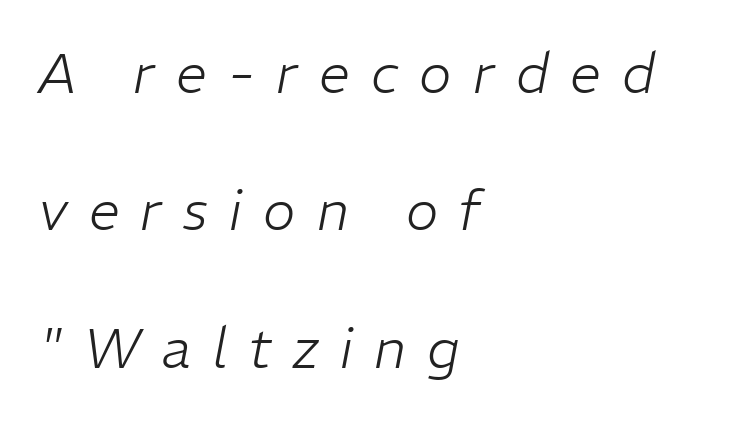
{"italic": "yes", "lean": "right", "slant_degrees": 11, "bold": "no", "weight": "light", "width": "normal", "stroke_contrast": "low", "x_height": "medium", "monospaced": "no", "underline": "no", "align": "left", "line_spacing": "loose", "line_spacing_ratio": 2.5, "letter_spacing": "wide", "letter_spacing_em": 0.39, "glyph_px": 55}
